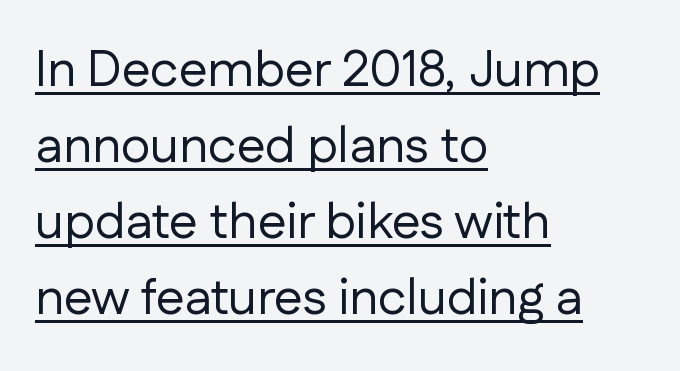
{"serif": "no", "italic": "no", "bold": "no", "weight": "regular", "width": "normal", "stroke_contrast": "low", "x_height": "medium", "monospaced": "no", "underline": "yes", "align": "left", "line_spacing": "normal", "line_spacing_ratio": 1.49, "letter_spacing": "normal", "letter_spacing_em": 0.0, "glyph_px": 51}
